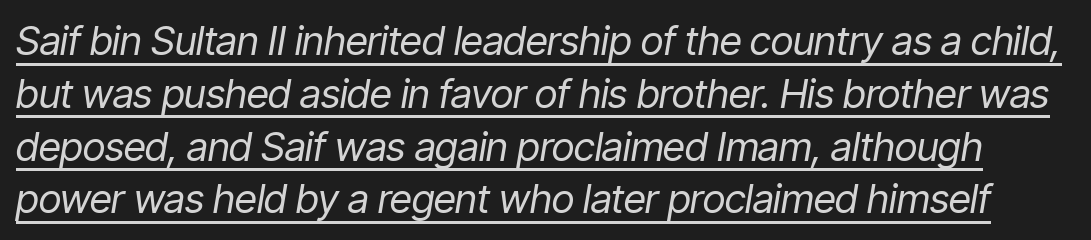
Is the letter spacing exaggerated? No — it looks like the ordinary default. Each line of the rendering has a horizontal stroke beneath the glyphs. Looks like regular typesetting: each glyph gets only the width it needs. Characters are canted at an angle relative to the baseline's perpendicular.
